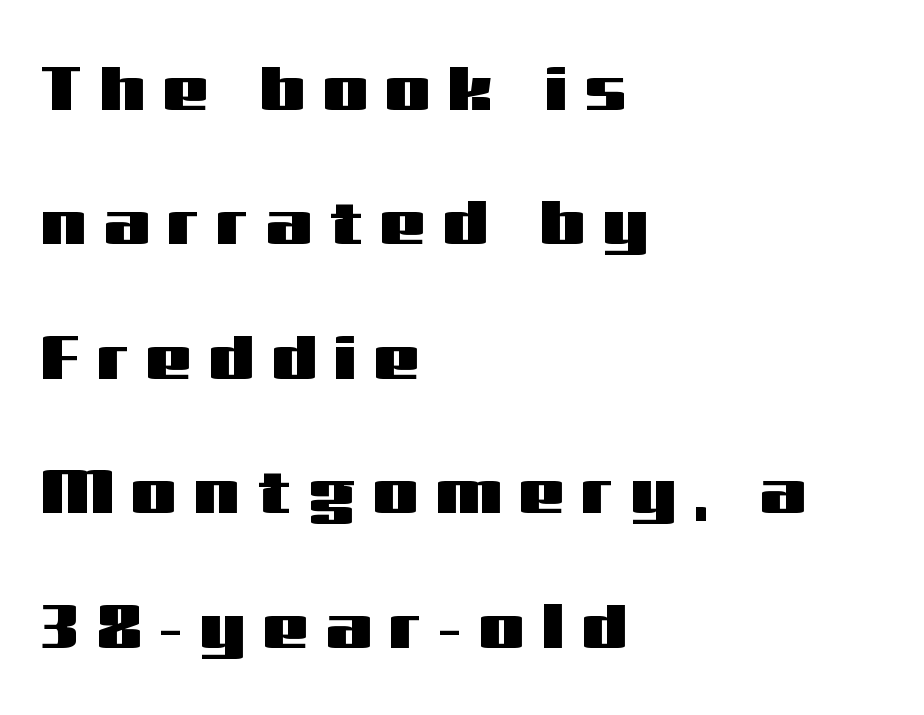
Q: Is the text italic (slanted)? A: No, it is upright.
Q: Is the typeface a serif or a sans-serif typeface? A: Sans-serif.
Q: Is the text underlined? A: No.
Q: How is the paragraph aligned? A: Left-aligned.
Q: Is the spacing between letters normal or unusually wide? A: Unusually wide.
Q: Is the spacing between lines tight, normal or loose? A: Loose.
Q: Width (condensed, normal, or wide)? A: Wide.
Q: Stroke contrast? A: Medium.
Q: x-height? A: Medium.
Q: Monospaced? A: No.
